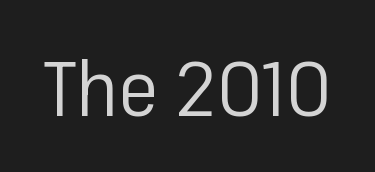
Q: Is the text bold? A: No.
Q: Is the text italic (slanted)? A: No, it is upright.
Q: Is the typeface a serif or a sans-serif typeface? A: Sans-serif.
Q: Is the text underlined? A: No.
Q: Is the spacing between letters normal or unusually wide? A: Normal.
Q: Width (condensed, normal, or wide)? A: Normal.
Q: Stroke contrast? A: Low.
Q: x-height? A: Medium.
Q: Monospaced? A: No.
